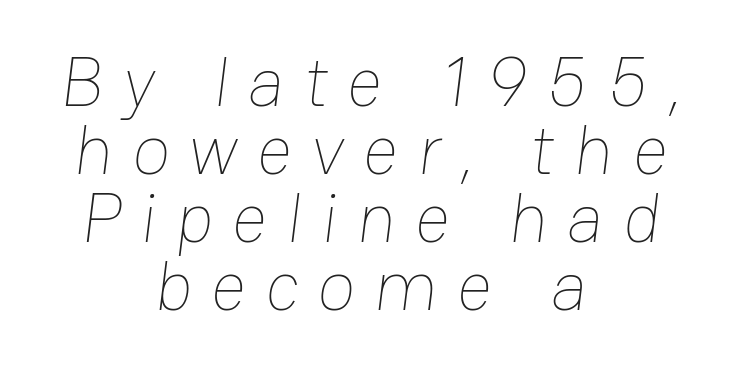
{"bold": "no", "weight": "thin", "width": "normal", "stroke_contrast": "low", "x_height": "medium", "monospaced": "no", "underline": "no", "align": "center", "line_spacing": "tight", "line_spacing_ratio": 0.97, "letter_spacing": "wide", "letter_spacing_em": 0.27, "glyph_px": 70}
